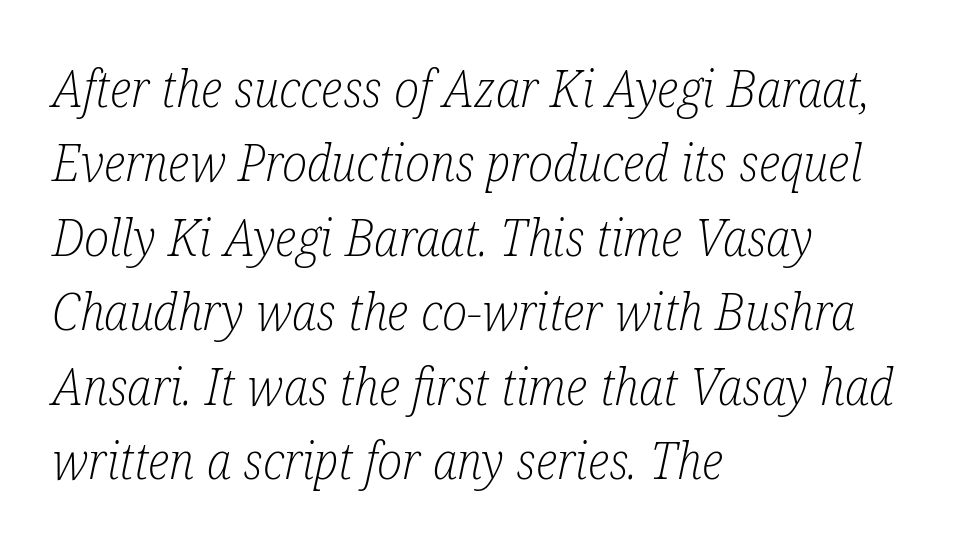
{"serif": "yes", "italic": "yes", "lean": "right", "slant_degrees": 12, "bold": "no", "weight": "light", "width": "condensed", "stroke_contrast": "low", "x_height": "medium", "monospaced": "no", "underline": "no", "align": "left", "line_spacing": "normal", "line_spacing_ratio": 1.46, "letter_spacing": "normal", "letter_spacing_em": 0.0, "glyph_px": 51}
